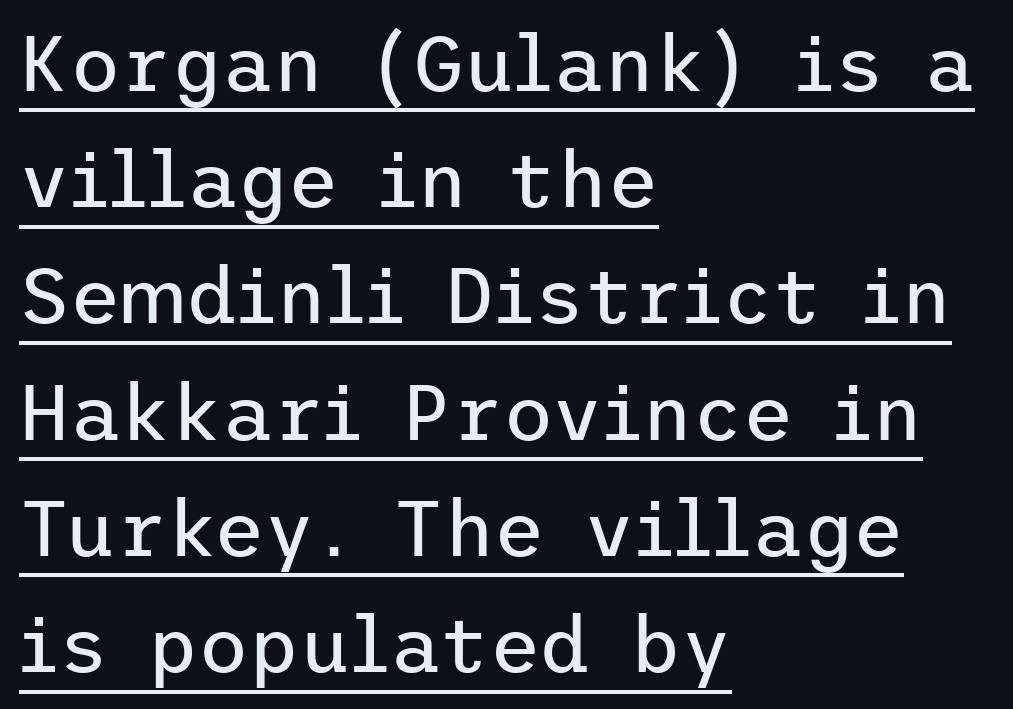
The image shows 78 px regular-weight sans-serif type, upright; set left-aligned, normal line spacing (1.49x), normal letter spacing, underlined; low stroke contrast and a medium x-height.
